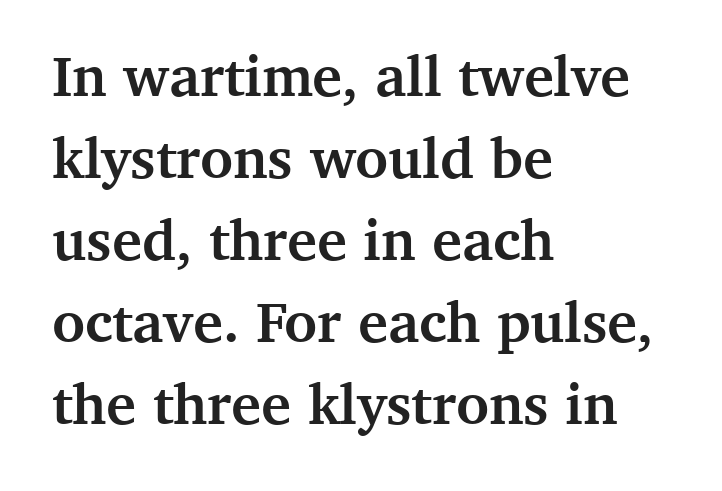
The image shows 57 px semibold serif type, upright; set left-aligned, normal line spacing (1.44x), normal letter spacing, not underlined; medium stroke contrast and a medium x-height.
